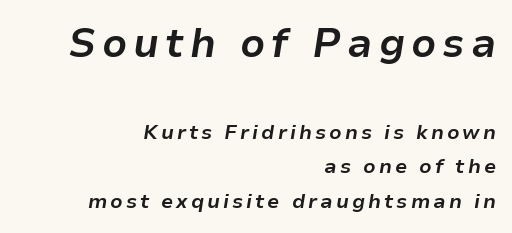
The image shows 40 px bold type, italic (leaning right); set right-aligned, line spacing 1.74x, not underlined; the first (top) block is 2.0x larger; low stroke contrast and a medium x-height.
